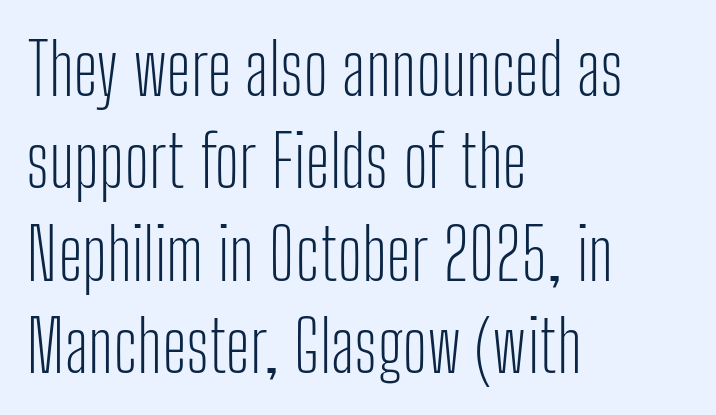
The baseline area is clear. One glance says typical: line gaps are just what's usual. This is the regular roman posture of the typeface. The ragged edge is on the right, which tells us the setting is flush left. Serif or sans? Sans — the stroke terminals are bare. Here the glyphs are tracked normally, forming tight word shapes.
